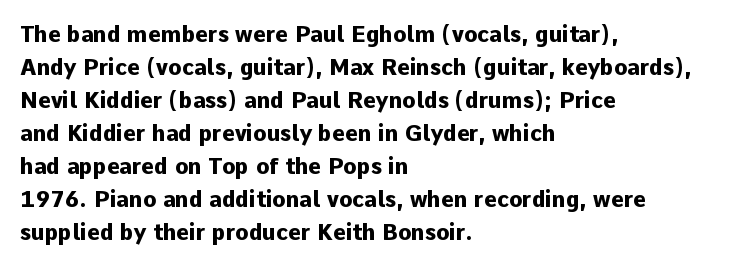
{"italic": "no", "bold": "yes", "underline": "no", "align": "left", "line_spacing": "normal", "line_spacing_ratio": 1.5, "letter_spacing": "normal", "letter_spacing_em": 0.0, "glyph_px": 22}
